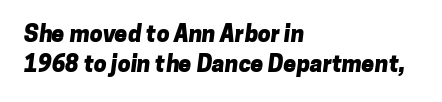
{"bold": "yes", "underline": "no", "align": "left", "line_spacing": "normal", "line_spacing_ratio": 1.29, "letter_spacing": "normal", "letter_spacing_em": 0.0, "glyph_px": 23}
